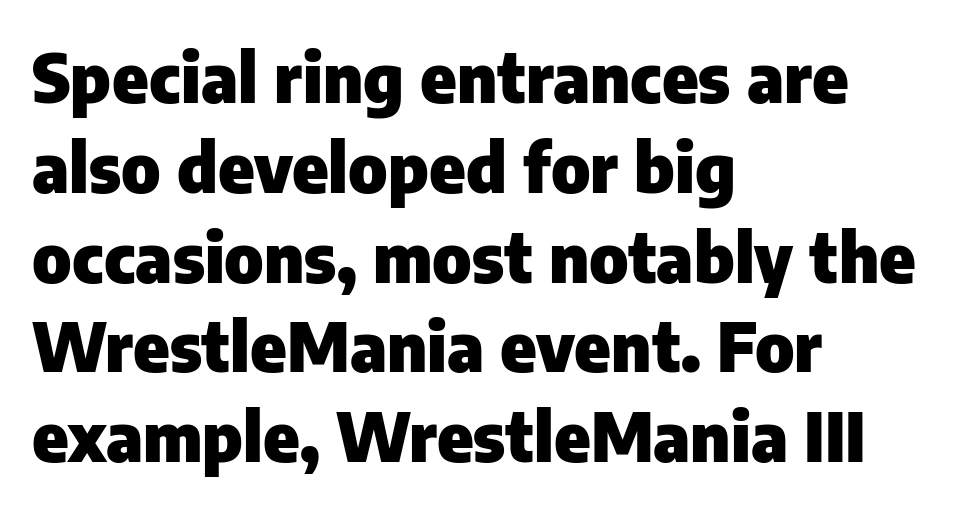
{"serif": "no", "italic": "no", "bold": "yes", "weight": "heavy", "width": "normal", "stroke_contrast": "low", "x_height": "medium", "monospaced": "no", "underline": "no", "align": "left", "line_spacing": "normal", "line_spacing_ratio": 1.32, "letter_spacing": "normal", "letter_spacing_em": 0.0, "glyph_px": 68}
